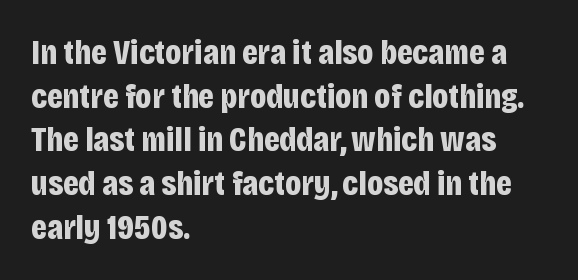
Q: Is the text bold? A: Yes.
Q: Is the text italic (slanted)? A: No, it is upright.
Q: Is the typeface a serif or a sans-serif typeface? A: Sans-serif.
Q: Is the text underlined? A: No.
Q: How is the paragraph aligned? A: Left-aligned.
Q: Is the spacing between letters normal or unusually wide? A: Normal.
Q: Is the spacing between lines tight, normal or loose? A: Normal.
Q: Width (condensed, normal, or wide)? A: Condensed.
Q: Stroke contrast? A: Low.
Q: x-height? A: Large.
Q: Monospaced? A: No.
